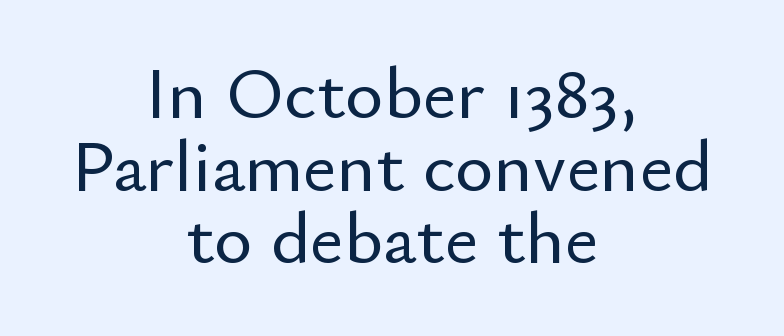
Q: Is the text italic (slanted)? A: No, it is upright.
Q: Is the typeface a serif or a sans-serif typeface? A: Sans-serif.
Q: Is the text underlined? A: No.
Q: How is the paragraph aligned? A: Centered.
Q: Is the spacing between letters normal or unusually wide? A: Normal.
Q: Is the spacing between lines tight, normal or loose? A: Tight.
Q: Width (condensed, normal, or wide)? A: Normal.
Q: Stroke contrast? A: Low.
Q: x-height? A: Small.
Q: Monospaced? A: No.
